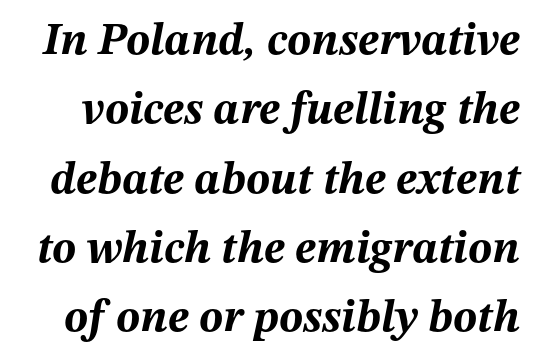
The image shows 45 px bold type, italic (leaning right); set normal line spacing (1.54x), normal letter spacing, not underlined; medium stroke contrast and a medium x-height.
